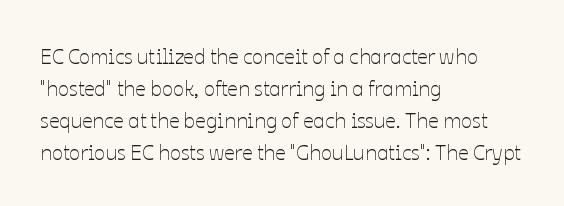
Q: Is the text bold? A: No.
Q: Is the text italic (slanted)? A: No, it is upright.
Q: Is the text underlined? A: No.
Q: How is the paragraph aligned? A: Left-aligned.
Q: Is the spacing between letters normal or unusually wide? A: Normal.
Q: Is the spacing between lines tight, normal or loose? A: Normal.
